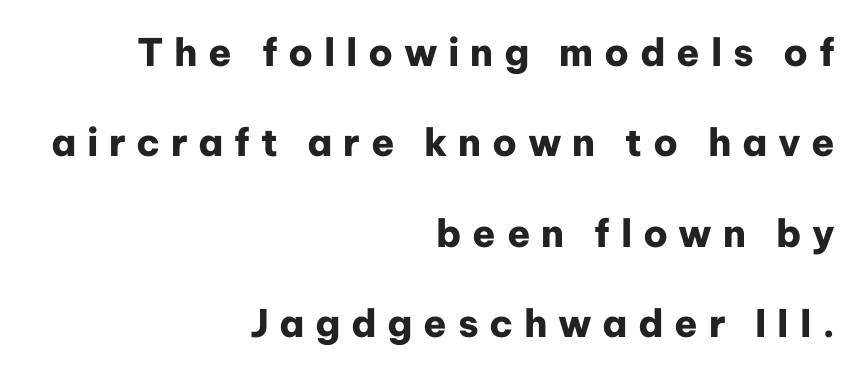
The image shows 38 px heavy sans-serif type, upright; set right-aligned, loose line spacing (2.38x), unusually wide letter spacing (+0.28 em), not underlined; low stroke contrast and a medium x-height.
